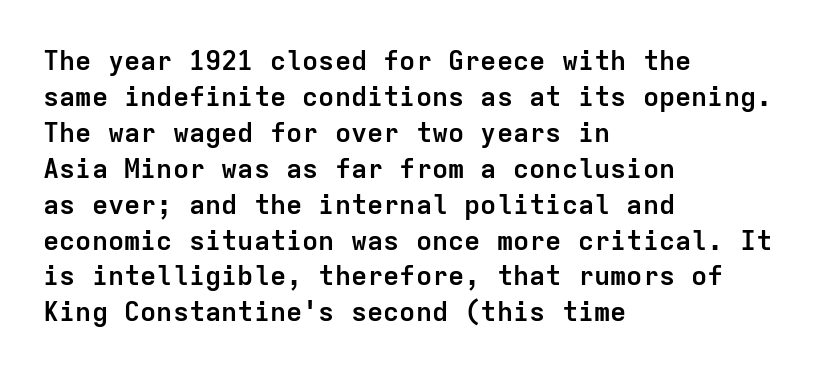
The image shows 27 px bold type, upright; set left-aligned, normal line spacing (1.33x), normal letter spacing, not underlined.
